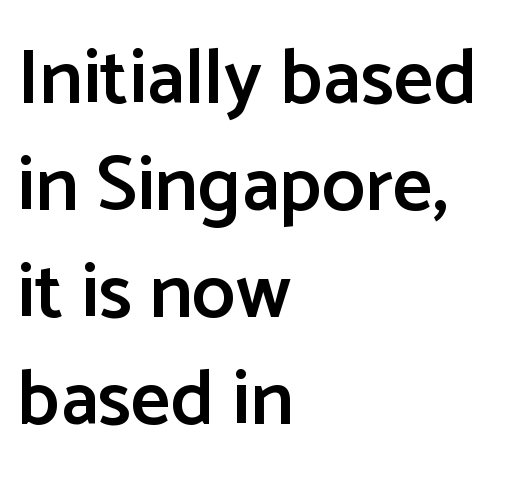
Designer's note — italics off, roman on. Visually the block forms a straight wall on the left and a jagged coastline on the right. Evenly set lines give the paragraph a standard silhouette. A clean baseline with only descenders dipping below it. The face used here is proportionally spaced, like ordinary book or web type. Heft: intermediate — a semibold.
